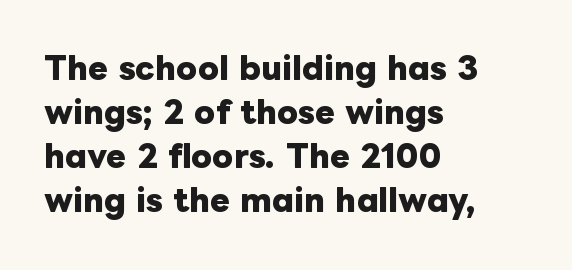
{"italic": "no", "bold": "yes", "weight": "heavy", "width": "normal", "stroke_contrast": "low", "x_height": "medium", "monospaced": "no", "underline": "no", "align": "left", "line_spacing": "normal", "line_spacing_ratio": 1.47, "letter_spacing": "normal", "letter_spacing_em": 0.0, "glyph_px": 30}
